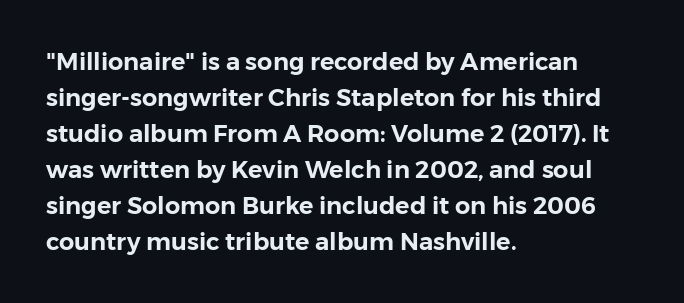
{"italic": "no", "underline": "no", "align": "left", "line_spacing": "normal", "line_spacing_ratio": 1.5, "letter_spacing": "normal", "letter_spacing_em": 0.0, "glyph_px": 24}
